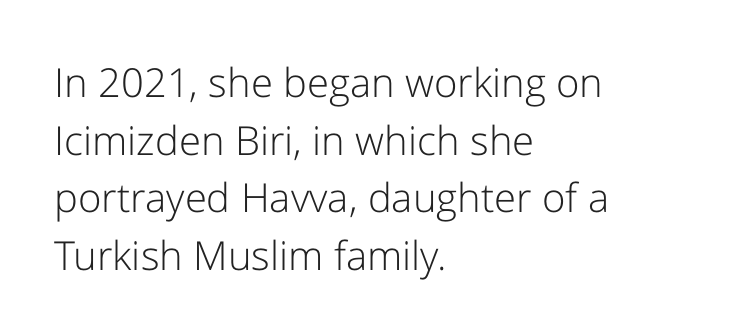
Q: Is the text bold? A: No.
Q: Is the text italic (slanted)? A: No, it is upright.
Q: Is the typeface a serif or a sans-serif typeface? A: Sans-serif.
Q: Is the text underlined? A: No.
Q: How is the paragraph aligned? A: Left-aligned.
Q: Is the spacing between letters normal or unusually wide? A: Normal.
Q: Is the spacing between lines tight, normal or loose? A: Normal.
Q: Width (condensed, normal, or wide)? A: Normal.
Q: Stroke contrast? A: Low.
Q: x-height? A: Medium.
Q: Monospaced? A: No.
